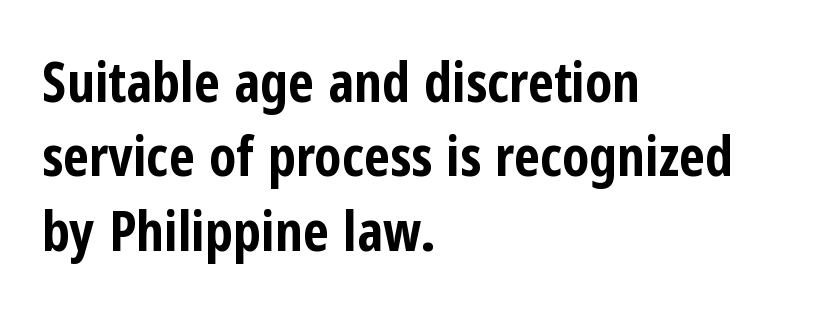
Line beginnings align vertically; line endings do not. Students, note that the glyphs here touch the page at normal intervals. Lines of text with bare space underneath. The strokes are fattened all the way to bold. A sans-serif font was chosen for this passage. Posture: upright roman.
